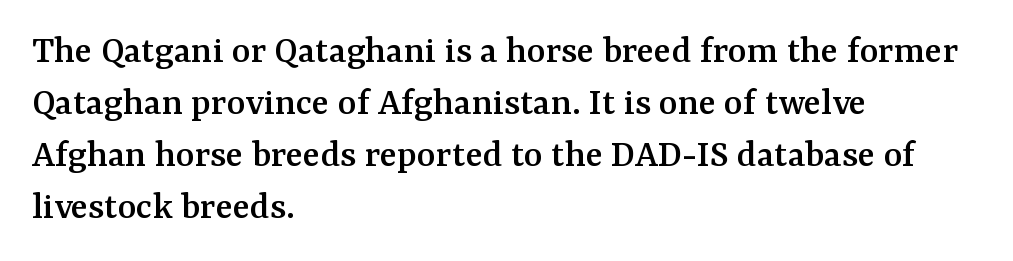
Q: Is the text italic (slanted)? A: No, it is upright.
Q: Is the typeface a serif or a sans-serif typeface? A: Serif.
Q: Is the text underlined? A: No.
Q: How is the paragraph aligned? A: Left-aligned.
Q: Is the spacing between letters normal or unusually wide? A: Normal.
Q: Is the spacing between lines tight, normal or loose? A: Normal.
Q: Width (condensed, normal, or wide)? A: Normal.
Q: Stroke contrast? A: Medium.
Q: x-height? A: Medium.
Q: Monospaced? A: No.
